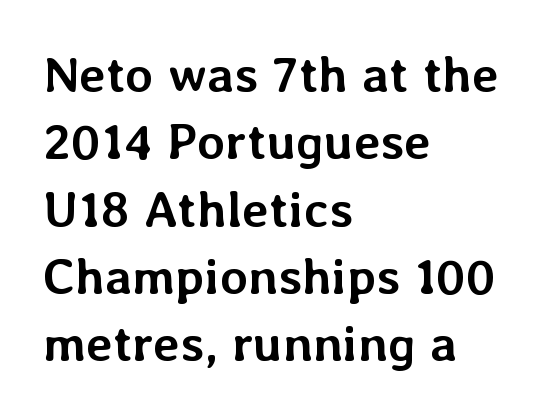
The image shows 51 px semibold type, upright; set left-aligned, normal line spacing (1.32x), normal letter spacing, not underlined; low stroke contrast and a medium x-height.
